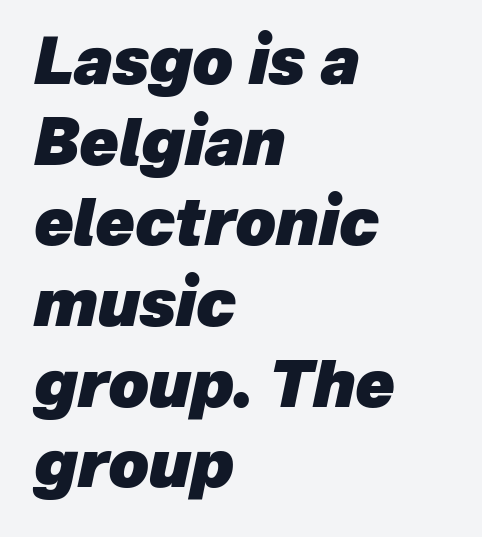
The image shows 64 px heavy type, italic (leaning right); set left-aligned, normal line spacing (1.26x), normal letter spacing, not underlined; low stroke contrast and a medium x-height.
